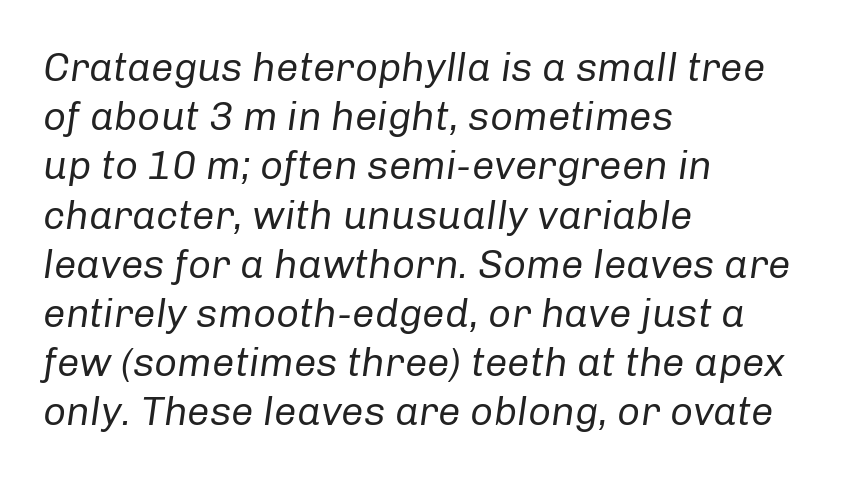
{"italic": "yes", "lean": "right", "slant_degrees": 8, "bold": "no", "weight": "regular", "width": "normal", "stroke_contrast": "low", "x_height": "medium", "monospaced": "no", "underline": "no", "align": "left", "line_spacing_ratio": 1.23, "letter_spacing": "normal", "letter_spacing_em": 0.0, "glyph_px": 40}
